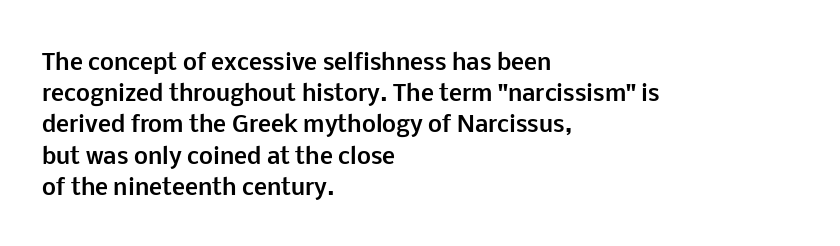
In CSS terms this would be text-align: left. Baseline-to-baseline distance is the conventional proportion of letter height. Notice how the stems are strictly vertical — no italics here. The space beneath each line is pristine and unruled. Spacing between characters is what you'd get straight out of the box. The passage shown is emphatically bold.
